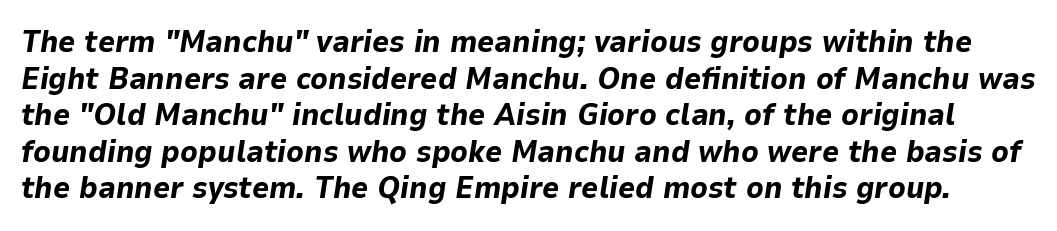
Q: Is the text bold? A: Yes.
Q: Is the text italic (slanted)? A: Yes, it leans right by about 9 degrees.
Q: Is the text underlined? A: No.
Q: Is the spacing between letters normal or unusually wide? A: Normal.
Q: Width (condensed, normal, or wide)? A: Normal.
Q: Stroke contrast? A: Low.
Q: x-height? A: Medium.
Q: Monospaced? A: No.
